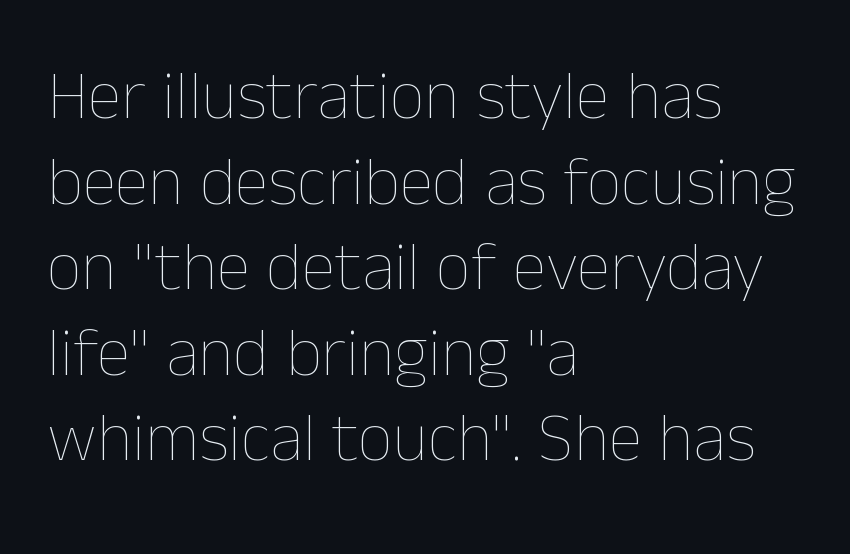
Q: Is the text bold? A: No.
Q: Is the text italic (slanted)? A: No, it is upright.
Q: Is the text underlined? A: No.
Q: How is the paragraph aligned? A: Left-aligned.
Q: Is the spacing between letters normal or unusually wide? A: Normal.
Q: Width (condensed, normal, or wide)? A: Normal.
Q: Stroke contrast? A: Low.
Q: x-height? A: Medium.
Q: Monospaced? A: No.
